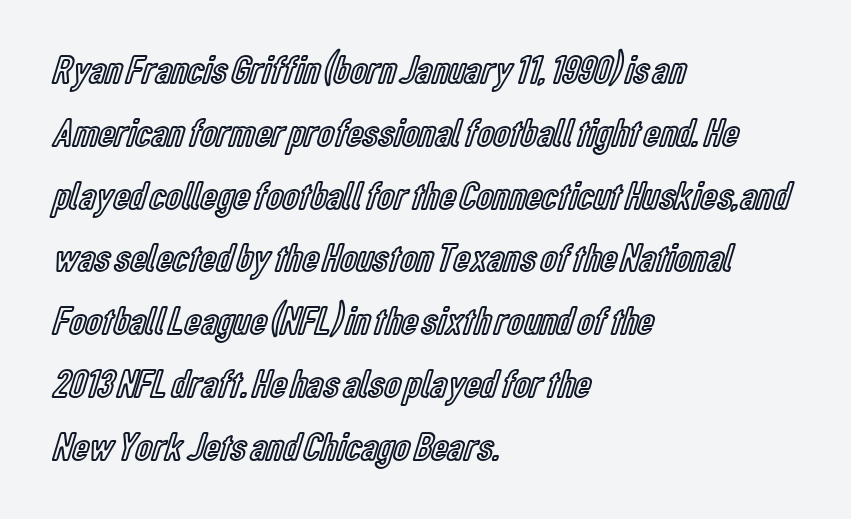
Q: Is the text italic (slanted)? A: Yes.
Q: Is the text underlined? A: No.
Q: How is the paragraph aligned? A: Left-aligned.
Q: Is the spacing between letters normal or unusually wide? A: Normal.
Q: Is the spacing between lines tight, normal or loose? A: Normal.
Q: Width (condensed, normal, or wide)? A: Condensed.
Q: x-height? A: Medium.
Q: Monospaced? A: No.
